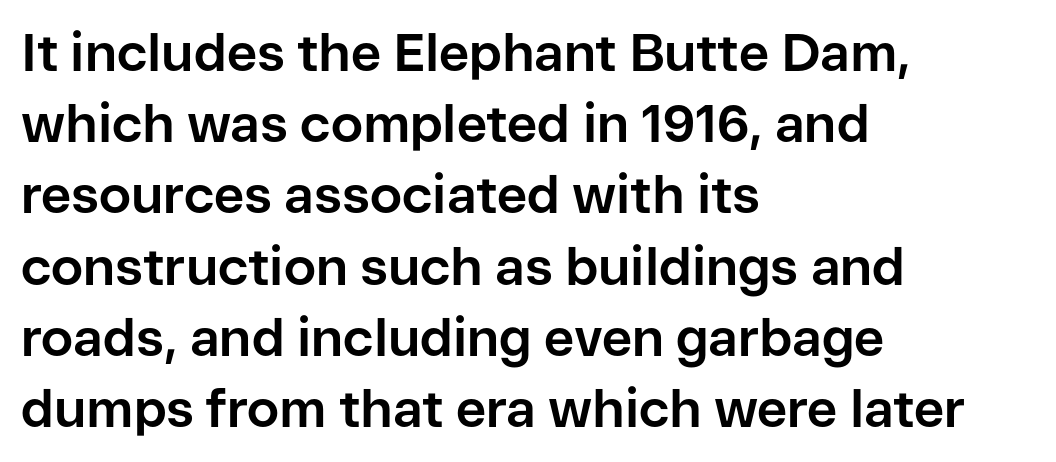
{"serif": "no", "italic": "no", "bold": "yes", "weight": "bold", "width": "normal", "stroke_contrast": "low", "x_height": "medium", "monospaced": "no", "underline": "no", "align": "left", "line_spacing": "normal", "line_spacing_ratio": 1.37, "letter_spacing": "normal", "letter_spacing_em": 0.0, "glyph_px": 52}
